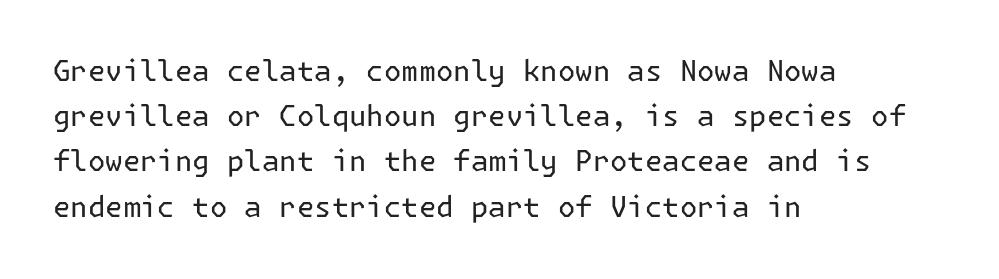
{"serif": "no", "italic": "no", "bold": "no", "weight": "regular", "width": "normal", "stroke_contrast": "low", "x_height": "medium", "underline": "no", "align": "left", "line_spacing": "normal", "line_spacing_ratio": 1.56, "letter_spacing": "normal", "letter_spacing_em": 0.0, "glyph_px": 29}
